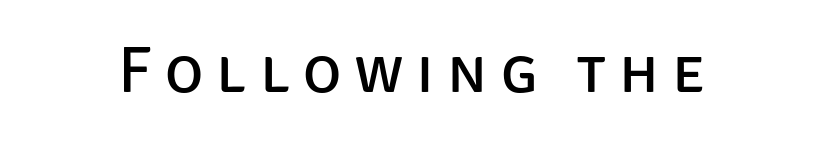
The image shows 65 px regular-weight sans-serif type, upright; set unusually wide letter spacing (+0.2 em), not underlined; low stroke contrast and a large x-height.
